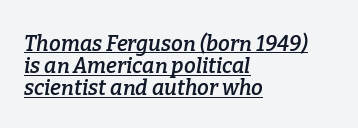
{"italic": "yes", "lean": "right", "slant_degrees": 9, "bold": "semi", "underline": "yes", "align": "left", "line_spacing": "tight", "line_spacing_ratio": 1.05, "letter_spacing": "normal", "letter_spacing_em": 0.0, "glyph_px": 21}
